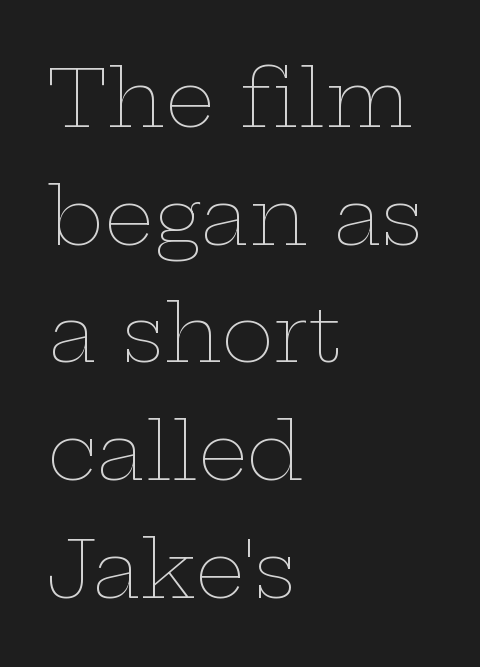
Q: Is the text bold? A: No.
Q: Is the text italic (slanted)? A: No, it is upright.
Q: Is the text underlined? A: No.
Q: How is the paragraph aligned? A: Left-aligned.
Q: Is the spacing between letters normal or unusually wide? A: Normal.
Q: Is the spacing between lines tight, normal or loose? A: Normal.
Q: Width (condensed, normal, or wide)? A: Wide.
Q: Stroke contrast? A: Low.
Q: x-height? A: Medium.
Q: Monospaced? A: No.
